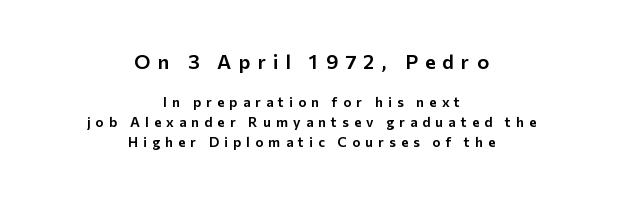
Here the glyphs are tracked loosely, breaking word shapes into spaced letters. The letters in the upper block stand taller than those in the block below. When letters stand straight like this, we call the style roman or upright. A centered setting, common on invitations and titles, is used for this passage.
